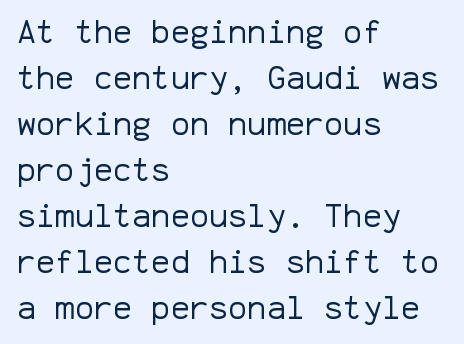
{"serif": "no", "italic": "no", "bold": "no", "weight": "regular", "width": "normal", "stroke_contrast": "low", "x_height": "medium", "monospaced": "yes", "underline": "no", "align": "left", "line_spacing": "normal", "line_spacing_ratio": 1.44, "letter_spacing": "normal", "letter_spacing_em": 0.0, "glyph_px": 32}
